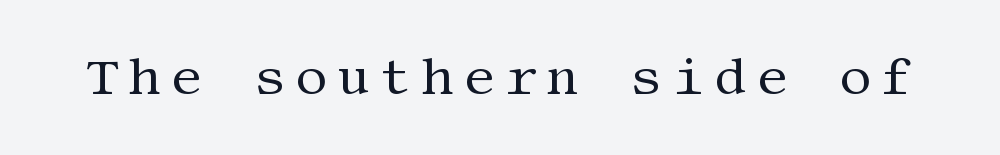
The image shows 51 px regular-weight serif type, upright; set not underlined; medium stroke contrast and a large x-height.
